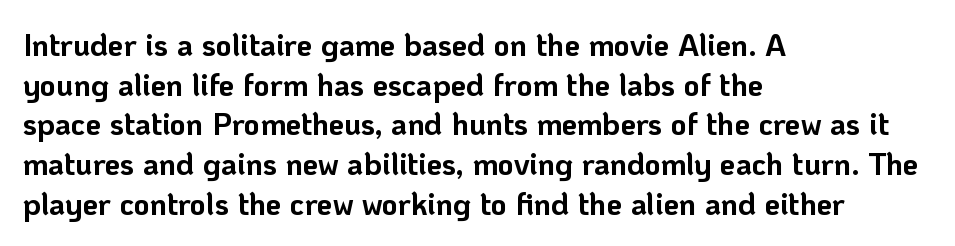
Q: Is the text bold? A: Yes.
Q: Is the text italic (slanted)? A: No, it is upright.
Q: Is the typeface a serif or a sans-serif typeface? A: Sans-serif.
Q: Is the text underlined? A: No.
Q: How is the paragraph aligned? A: Left-aligned.
Q: Is the spacing between letters normal or unusually wide? A: Normal.
Q: Is the spacing between lines tight, normal or loose? A: Normal.
Q: Width (condensed, normal, or wide)? A: Normal.
Q: Stroke contrast? A: Low.
Q: x-height? A: Medium.
Q: Monospaced? A: No.
